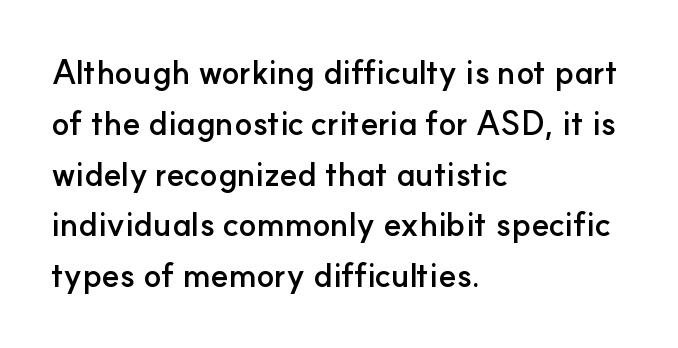
Q: Is the text bold? A: Yes.
Q: Is the text italic (slanted)? A: No, it is upright.
Q: Is the typeface a serif or a sans-serif typeface? A: Sans-serif.
Q: Is the text underlined? A: No.
Q: How is the paragraph aligned? A: Left-aligned.
Q: Is the spacing between letters normal or unusually wide? A: Normal.
Q: Is the spacing between lines tight, normal or loose? A: Normal.
Q: Width (condensed, normal, or wide)? A: Normal.
Q: Stroke contrast? A: Low.
Q: x-height? A: Small.
Q: Monospaced? A: No.
